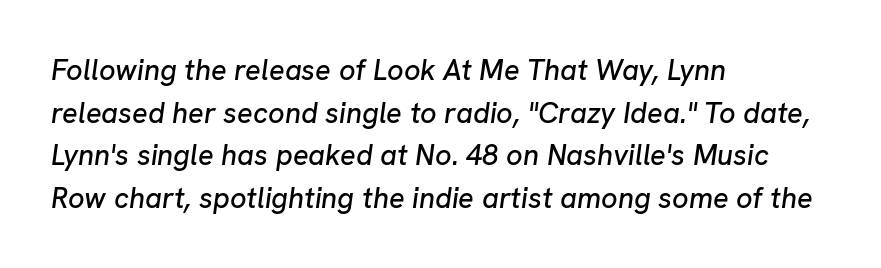
Q: Is the text italic (slanted)? A: Yes, it leans right by about 8 degrees.
Q: Is the text underlined? A: No.
Q: How is the paragraph aligned? A: Left-aligned.
Q: Is the spacing between letters normal or unusually wide? A: Normal.
Q: Is the spacing between lines tight, normal or loose? A: Normal.
Q: Width (condensed, normal, or wide)? A: Normal.
Q: Stroke contrast? A: Low.
Q: x-height? A: Medium.
Q: Monospaced? A: No.
